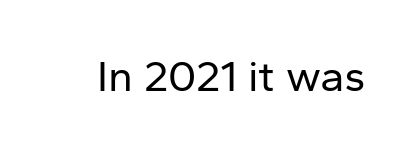
Q: Is the text bold? A: No.
Q: Is the text italic (slanted)? A: No, it is upright.
Q: Is the typeface a serif or a sans-serif typeface? A: Sans-serif.
Q: Is the text underlined? A: No.
Q: Is the spacing between letters normal or unusually wide? A: Normal.
Q: Width (condensed, normal, or wide)? A: Normal.
Q: Stroke contrast? A: Low.
Q: x-height? A: Medium.
Q: Monospaced? A: No.
